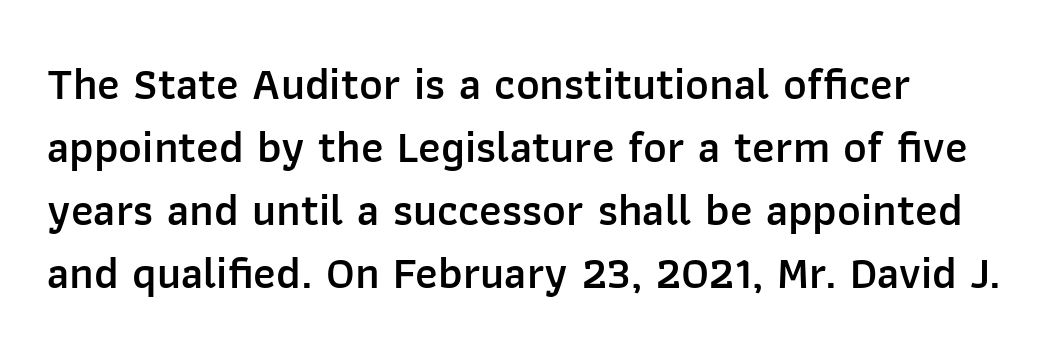
The rendering anchors every line to the left-hand side. Strokes here are thickened, but only to semibold level. Letterform terminals end flat and unadorned throughout the passage. Line spacing here is normal. Honestly, there is no underline to notice here at all.
